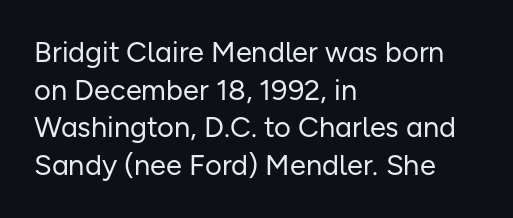
Is the letter spacing exaggerated? No — it looks like the ordinary default. Compared with a typical body face, this is equally light or lighter still. The axis of the letterforms is exactly vertical. Nothing sits at the stroke ends, so this counts as sans-serif. You could not count columns in this text — the font is proportionally spaced. In CSS terms this would be text-align: left.
